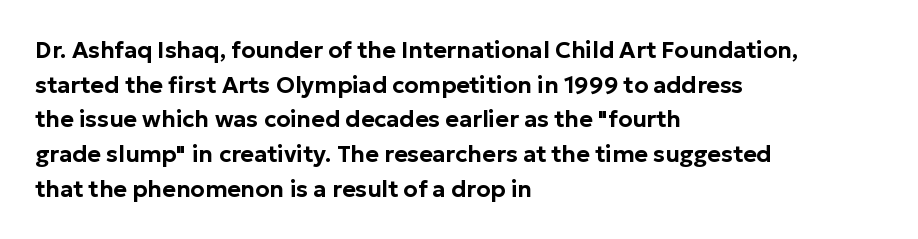
Q: Is the text italic (slanted)? A: No, it is upright.
Q: Is the text underlined? A: No.
Q: How is the paragraph aligned? A: Left-aligned.
Q: Is the spacing between letters normal or unusually wide? A: Normal.
Q: Is the spacing between lines tight, normal or loose? A: Normal.
